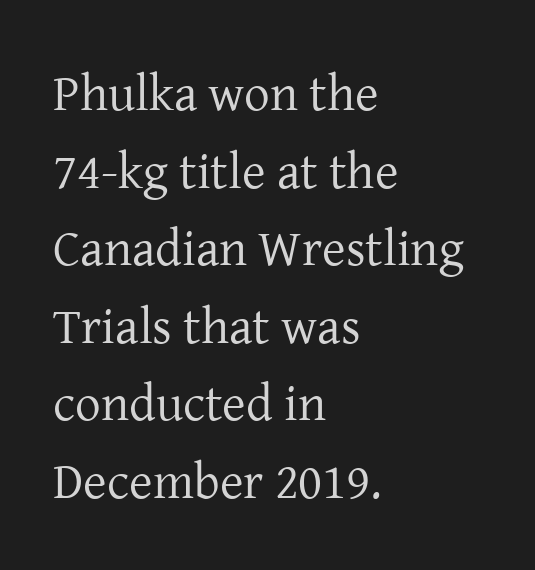
The space beneath each line is pristine and unruled. The type family on display is of the serif kind. This is roman type, the default non-slanted kind. The letters advance in unequal steps, a hallmark of proportional type.
